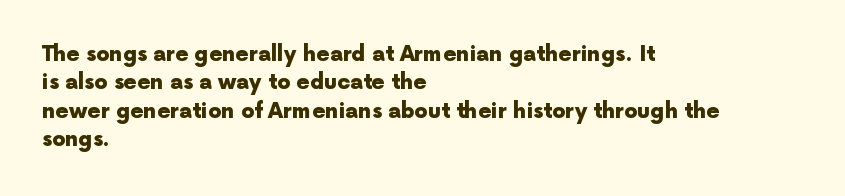
Q: Is the text bold? A: Yes.
Q: Is the text italic (slanted)? A: No, it is upright.
Q: Is the text underlined? A: No.
Q: How is the paragraph aligned? A: Left-aligned.
Q: Is the spacing between letters normal or unusually wide? A: Normal.
Q: Is the spacing between lines tight, normal or loose? A: Normal.
